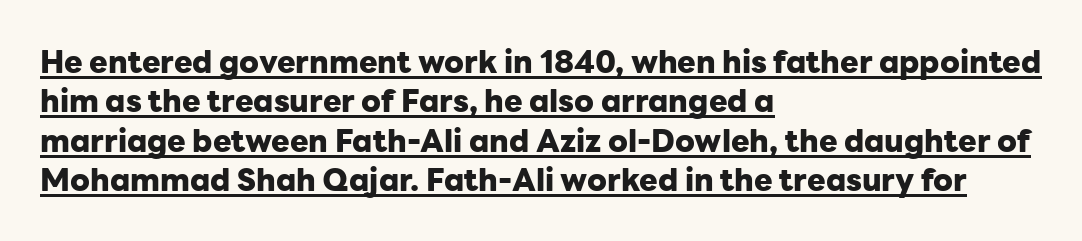
Compared with undecorated copy, this sample adds a rule below the words. Do the letters lean? They stand straight. The font family rendered here belongs to the sans-serif group. Proportional: the letters do not fall into vertical columns. All the whitespace from short lines collects on the right.
